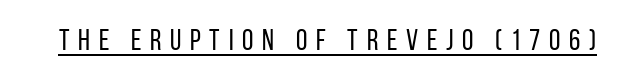
The typesetter has applied underlining to the passage shown. Look at the bottom of the vertical strokes: they stop flat, with no serifs. Stroke thickness stays within the range of a standard reading face or lighter. Caption: expanded tracking, letters set apart. No italicization has been applied; the sample stays upright. Note the varied advance widths — an 'i' is clearly narrower than an 'm'.
